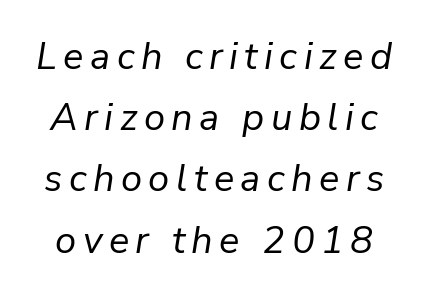
Counters stay open thanks to moderate or lighter strokes. Character widths vary here, with narrow letters taking less room than wide ones. Beneath every word, the page is bare. A normal amount of white space separates one row of letters from the next. The passage shown leans; its letterforms are oblique.
